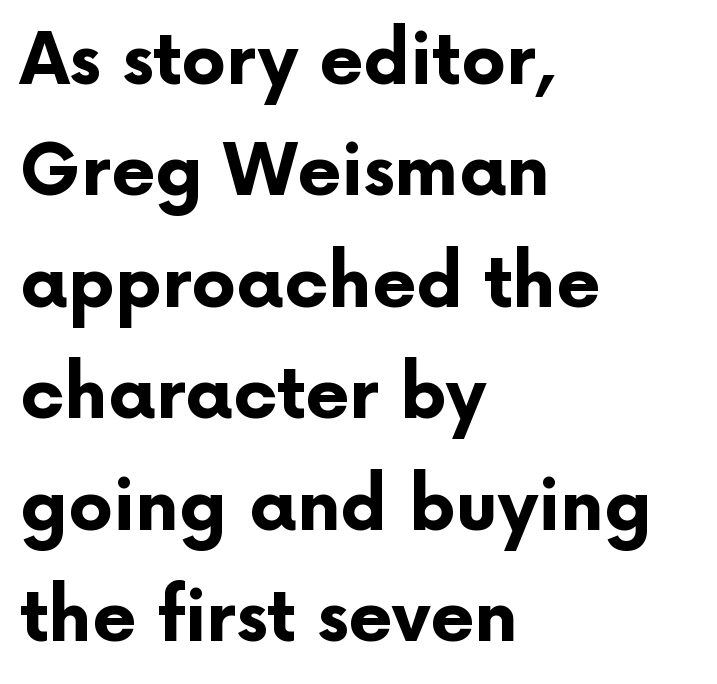
The image shows 71 px bold sans-serif type, upright; set left-aligned, normal line spacing (1.57x), normal letter spacing, not underlined; low stroke contrast and a medium x-height.
